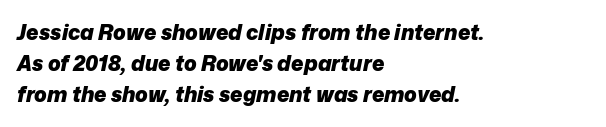
{"italic": "yes", "lean": "right", "slant_degrees": 12, "bold": "yes", "underline": "no", "align": "left", "line_spacing": "normal", "line_spacing_ratio": 1.48, "letter_spacing": "normal", "letter_spacing_em": 0.0, "glyph_px": 21}
